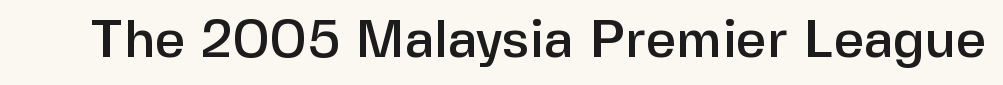
Q: Is the text italic (slanted)? A: No, it is upright.
Q: Is the typeface a serif or a sans-serif typeface? A: Sans-serif.
Q: Is the text underlined? A: No.
Q: Is the spacing between letters normal or unusually wide? A: Normal.
Q: Width (condensed, normal, or wide)? A: Normal.
Q: Stroke contrast? A: Low.
Q: x-height? A: Medium.
Q: Monospaced? A: No.
